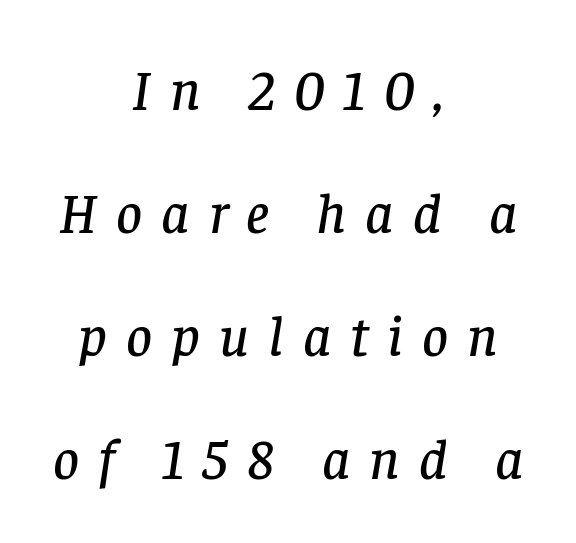
{"serif": "yes", "italic": "yes", "lean": "right", "slant_degrees": 8, "width": "normal", "stroke_contrast": "low", "x_height": "large", "monospaced": "no", "underline": "no", "align": "center", "line_spacing": "loose", "line_spacing_ratio": 2.16, "letter_spacing": "wide", "letter_spacing_em": 0.33, "glyph_px": 57}
